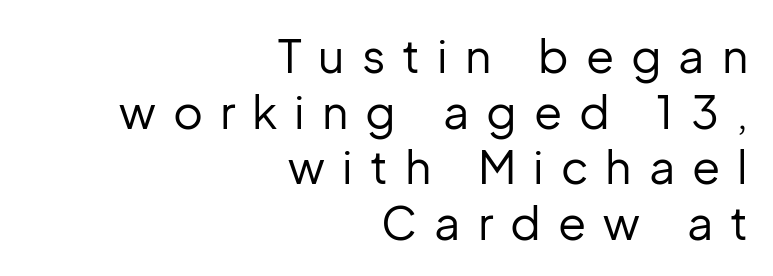
Type style note: lacks serifs. These glyphs show unthickened strokes, regular width or finer. Here the designer chose a conventional face with non-uniform glyph widths. Substantial extra tracking has been applied to these lines. No word sits above an underline. This rendering uses right alignment, leaving the left contour irregular.
